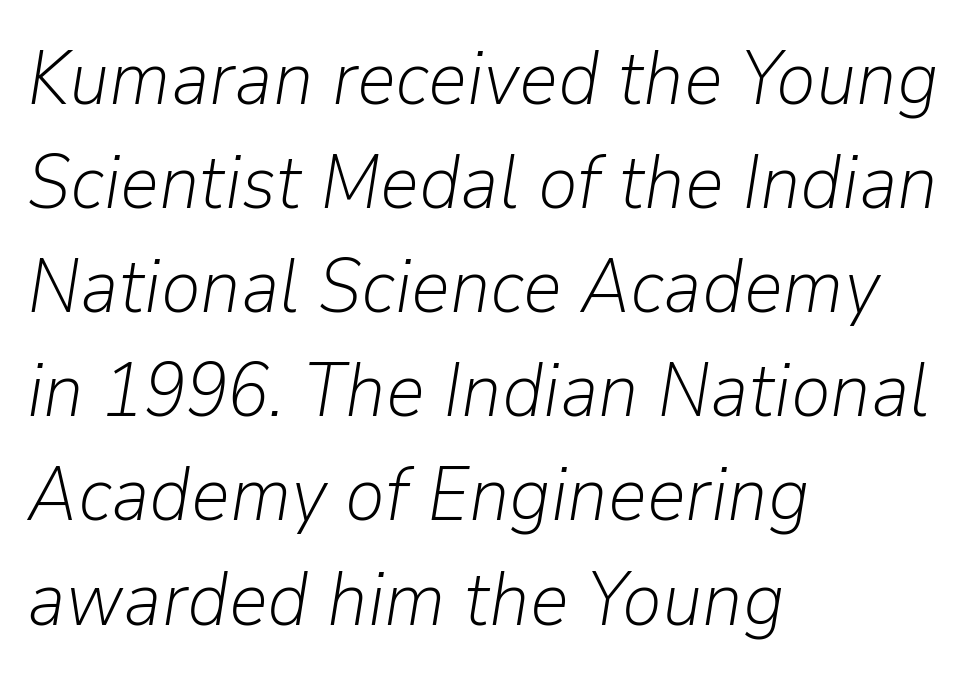
The zone under the glyphs is completely vacant. The letters advance in unequal steps, a hallmark of proportional type. A typesetter would call this leading conventional body-copy spacing. Italic: yes, the glyphs are oblique.
